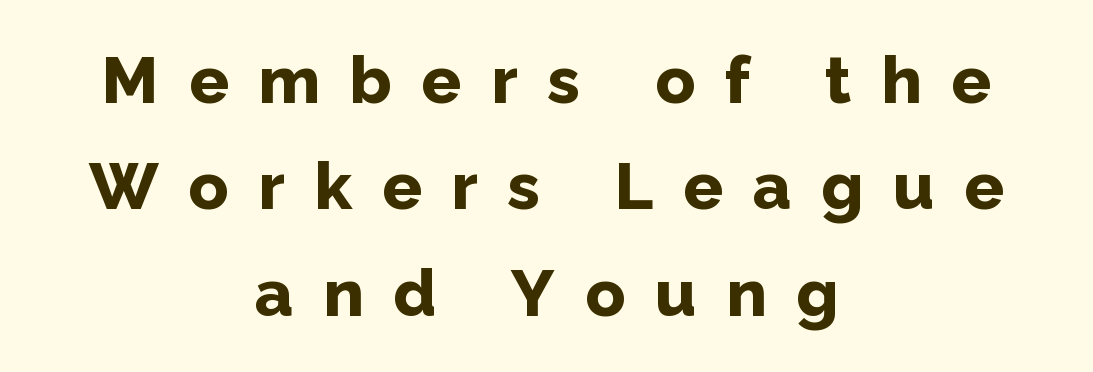
The letters carry no serifs — their stems end cleanly without finishing strokes. Quick note: underline off. If you drew a line through each stem, it would be perfectly vertical. This sample has the flowing, uneven cadence of proportional lettering.
